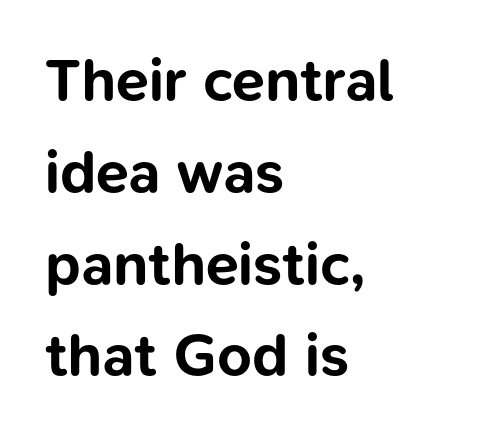
Nobody drew a line under any word here. Heft: maximum for text — a bold. Characters remain perfectly vertical along every line. Rows of type keep a routine distance in the vertical direction. The typeface chosen for these lines omits serifs.
